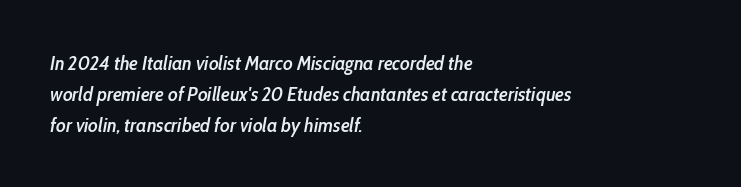
The image shows 20 px text type, italic (leaning right); set left-aligned, normal line spacing (1.54x), normal letter spacing, not underlined.
